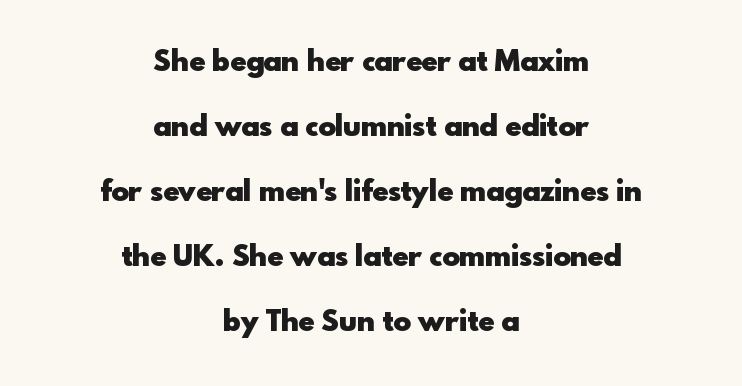
The image shows 29 px heavy sans-serif type, upright; set centered, loose line spacing (2.24x), normal letter spacing, not underlined; a small x-height.
